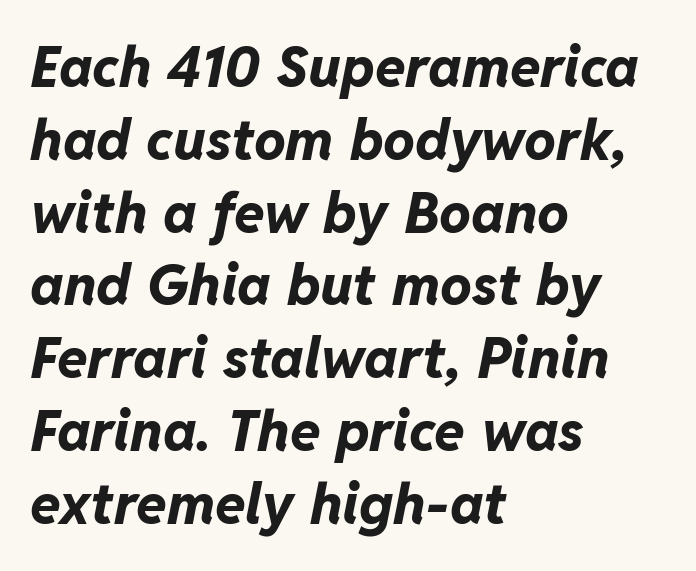
{"italic": "yes", "lean": "right", "slant_degrees": 11, "bold": "yes", "weight": "bold", "width": "normal", "stroke_contrast": "low", "x_height": "medium", "monospaced": "no", "underline": "no", "align": "left", "line_spacing": "normal", "line_spacing_ratio": 1.3, "letter_spacing": "normal", "letter_spacing_em": 0.0, "glyph_px": 56}
